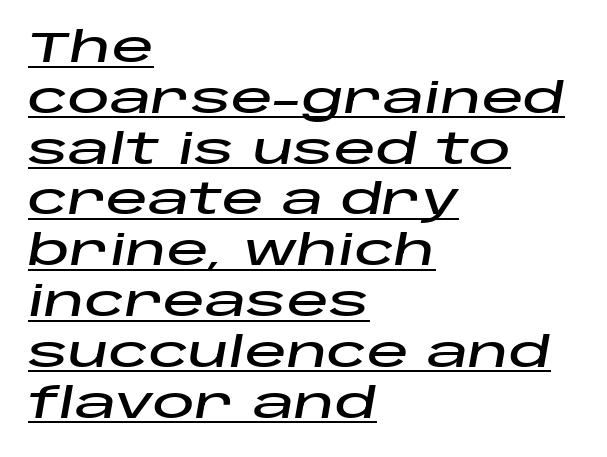
{"italic": "yes", "lean": "right", "slant_degrees": 10, "width": "wide", "stroke_contrast": "low", "x_height": "large", "monospaced": "no", "underline": "yes", "align": "left", "line_spacing_ratio": 1.21, "letter_spacing": "normal", "letter_spacing_em": 0.0, "glyph_px": 42}
